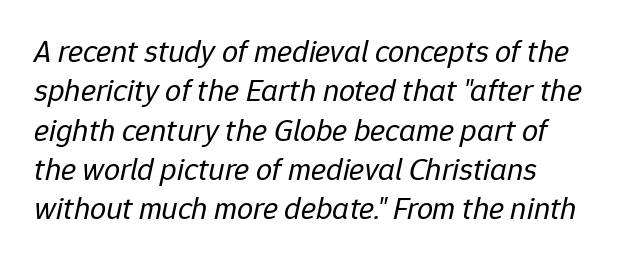
The image shows 32 px regular-weight type, italic (leaning right); set line spacing 1.23x, normal letter spacing, not underlined; low stroke contrast and a medium x-height.
